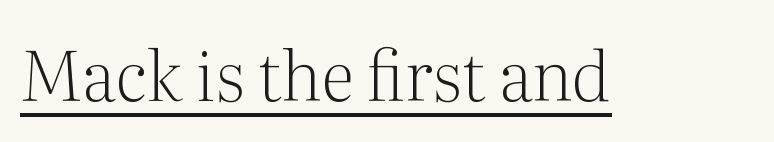
Compared with undecorated copy, this sample adds a rule below the words. Type style note: has serifs. How are the letters spaced? Ordinarily, with no added tracking. Spacing verdict: proportional, widths tailored to each character. No heavy texture on the line: the type isn't bold.
